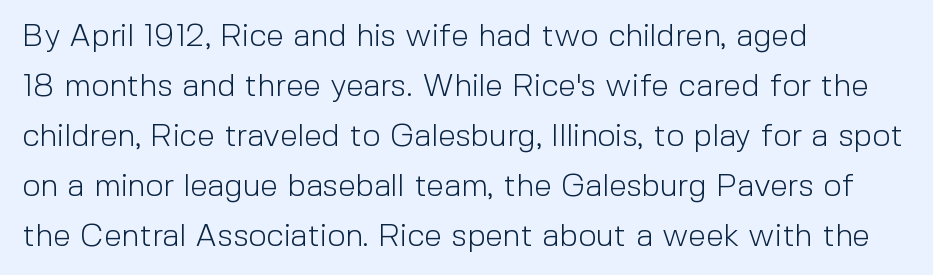
This rendering employs a face without finishing strokes, i.e., a sans-serif. The font is comparable to plain body text, perhaps lighter. Note the varied advance widths — an 'i' is clearly narrower than an 'm'. This sample uses an upright cut, with every glyph sitting square on the baseline. The line-height multiplier appears to be the usual default.
